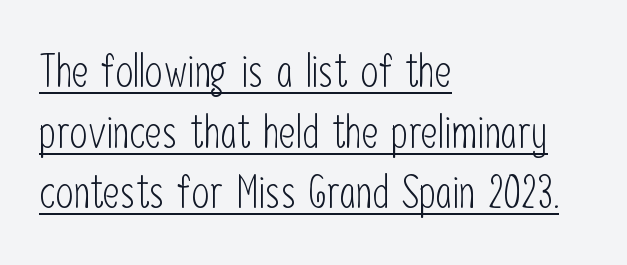
The image shows 46 px light, condensed sans-serif type, upright; set left-aligned, normal line spacing (1.32x), normal letter spacing, underlined; low stroke contrast and a medium x-height.
